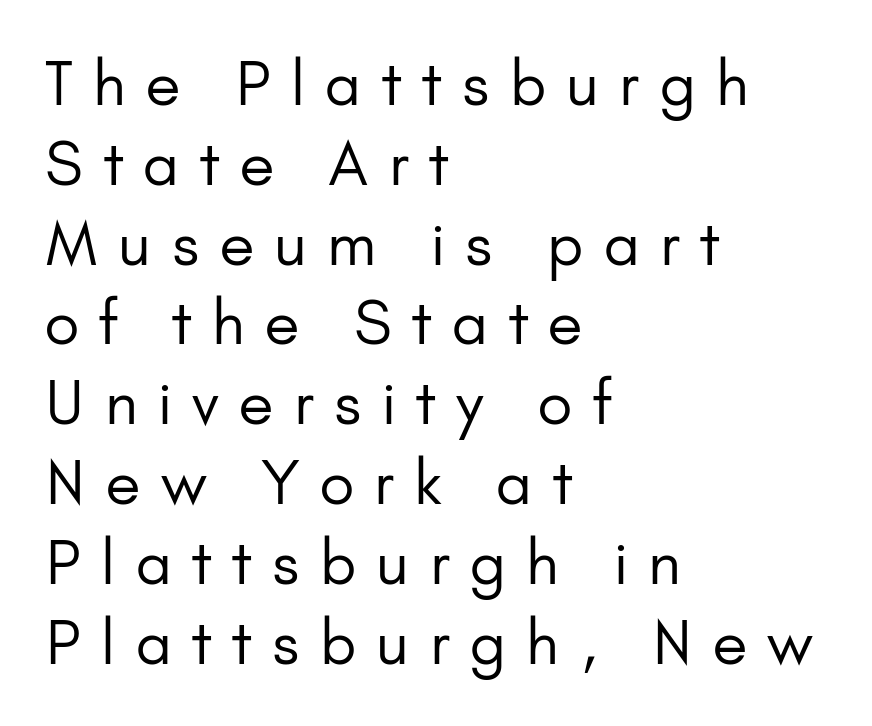
Q: Is the text bold? A: No.
Q: Is the text italic (slanted)? A: No, it is upright.
Q: Is the typeface a serif or a sans-serif typeface? A: Sans-serif.
Q: Is the text underlined? A: No.
Q: How is the paragraph aligned? A: Left-aligned.
Q: Is the spacing between letters normal or unusually wide? A: Unusually wide.
Q: Is the spacing between lines tight, normal or loose? A: Normal.
Q: Width (condensed, normal, or wide)? A: Normal.
Q: Stroke contrast? A: Low.
Q: x-height? A: Small.
Q: Monospaced? A: No.
